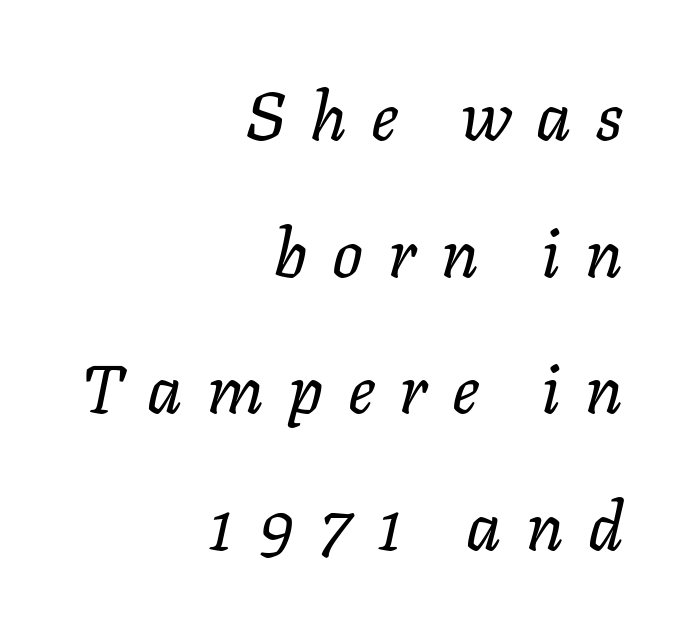
The image shows 68 px regular-weight type, italic (leaning right); set right-aligned, loose line spacing (2.01x), unusually wide letter spacing (+0.36 em), not underlined; low stroke contrast and a medium x-height.
